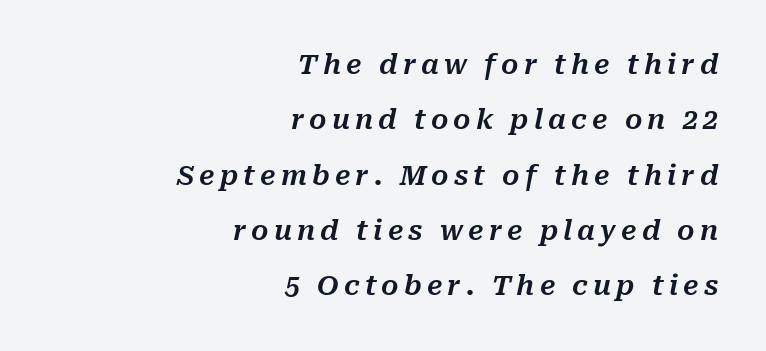
The image shows 27 px text type, italic (leaning right); set right-aligned, loose line spacing (2.05x), not underlined.
